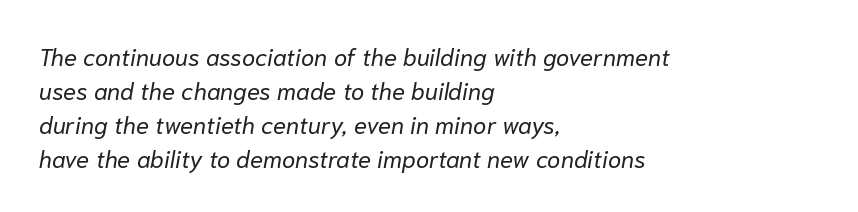
No heavy texture on the line: the type isn't bold. In terms of letterspacing, this is plain default setting. Horizontal bands of white between lines are of average thickness. The ragged edge is on the right, which tells us the setting is flush left. Check the space under the baseline: it is left empty. Slanted lettering throughout.
